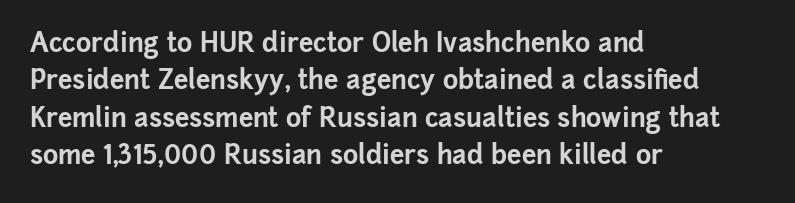
The image shows 26 px bold type, upright; set left-aligned, normal line spacing (1.44x), normal letter spacing, not underlined.
